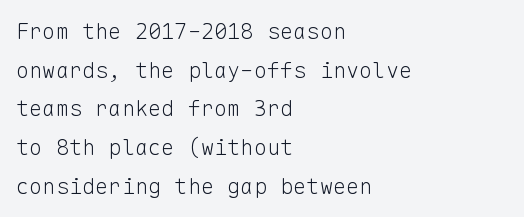
The image shows 22 px text type, upright; set left-aligned, line spacing 1.76x, normal letter spacing, not underlined.
